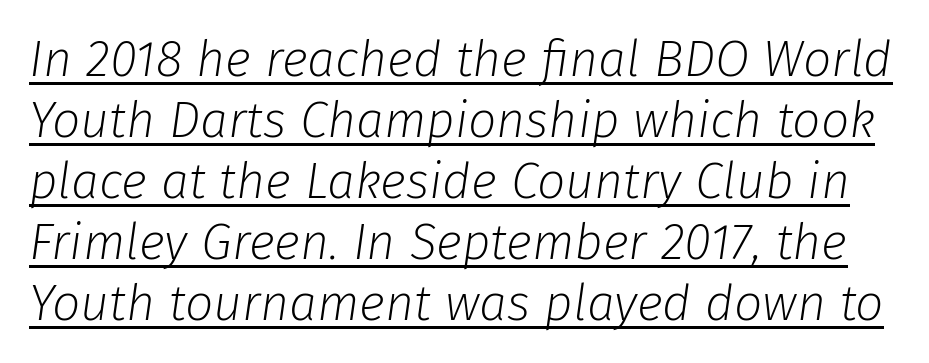
The letters advance in unequal steps, a hallmark of proportional type. Does extra space separate the letters? No, they use regular spacing. The typeface has the unassuming heft of standard copy or less. Italic: yes, the glyphs are oblique. The glyphs are accompanied by a horizontal stroke just below them.
